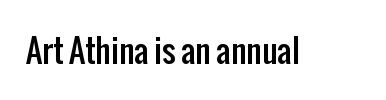
The words here are not underlined. Posture: upright roman. The horizontal fit of the characters is conventional and even. What kind of face is this? One without serifs — a sans.
